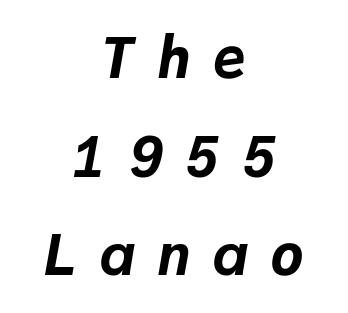
{"italic": "yes", "lean": "right", "slant_degrees": 9, "bold": "yes", "weight": "bold", "width": "normal", "stroke_contrast": "low", "x_height": "medium", "monospaced": "yes", "underline": "no", "align": "center", "line_spacing_ratio": 1.73, "letter_spacing": "wide", "letter_spacing_em": 0.39, "glyph_px": 57}
